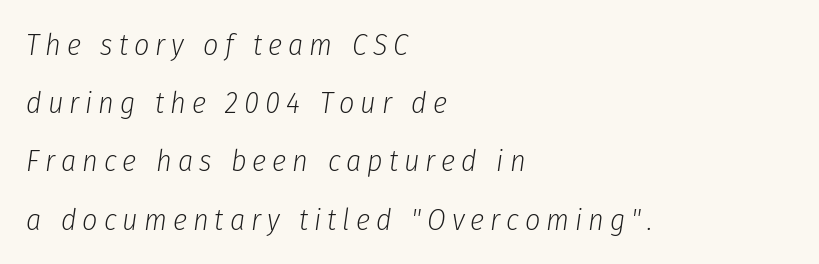
Q: Is the text bold? A: No.
Q: Is the text italic (slanted)? A: Yes, it leans right by about 8 degrees.
Q: Is the text underlined? A: No.
Q: How is the paragraph aligned? A: Left-aligned.
Q: Is the spacing between letters normal or unusually wide? A: Unusually wide.
Q: Is the spacing between lines tight, normal or loose? A: Loose.
Q: Width (condensed, normal, or wide)? A: Condensed.
Q: Stroke contrast? A: Low.
Q: x-height? A: Medium.
Q: Monospaced? A: No.
